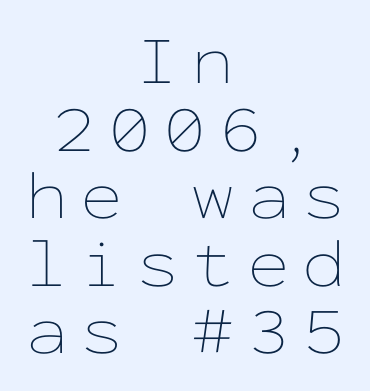
Q: Is the text bold? A: No.
Q: Is the text italic (slanted)? A: No, it is upright.
Q: Is the text underlined? A: No.
Q: How is the paragraph aligned? A: Centered.
Q: Is the spacing between lines tight, normal or loose? A: Tight.
Q: Width (condensed, normal, or wide)? A: Wide.
Q: Stroke contrast? A: Low.
Q: x-height? A: Medium.
Q: Monospaced? A: Yes.
